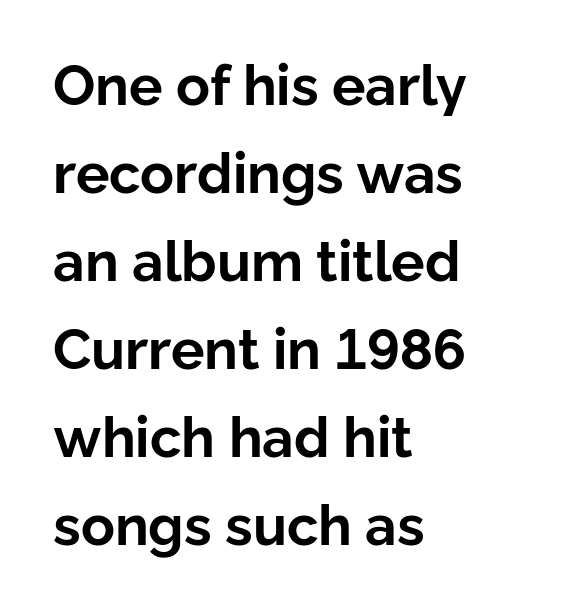
Q: Is the text bold? A: Yes.
Q: Is the text italic (slanted)? A: No, it is upright.
Q: Is the typeface a serif or a sans-serif typeface? A: Sans-serif.
Q: Is the text underlined? A: No.
Q: How is the paragraph aligned? A: Left-aligned.
Q: Is the spacing between letters normal or unusually wide? A: Normal.
Q: Is the spacing between lines tight, normal or loose? A: Normal.
Q: Width (condensed, normal, or wide)? A: Normal.
Q: Stroke contrast? A: Low.
Q: x-height? A: Medium.
Q: Monospaced? A: No.
